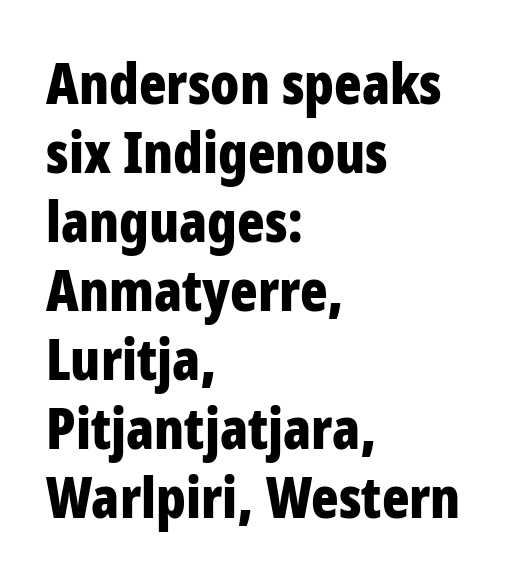
Q: Is the text bold? A: Yes.
Q: Is the text italic (slanted)? A: No, it is upright.
Q: Is the typeface a serif or a sans-serif typeface? A: Sans-serif.
Q: Is the text underlined? A: No.
Q: How is the paragraph aligned? A: Left-aligned.
Q: Is the spacing between letters normal or unusually wide? A: Normal.
Q: Width (condensed, normal, or wide)? A: Condensed.
Q: Stroke contrast? A: Low.
Q: x-height? A: Large.
Q: Monospaced? A: No.
